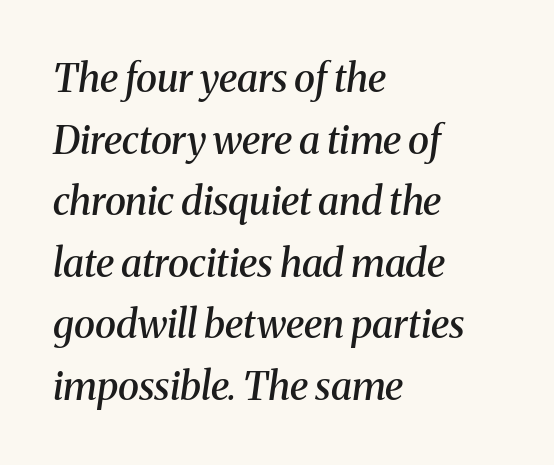
The image shows 39 px semibold serif type, italic (leaning right); set left-aligned, normal line spacing (1.58x), normal letter spacing, not underlined; medium stroke contrast and a medium x-height.
